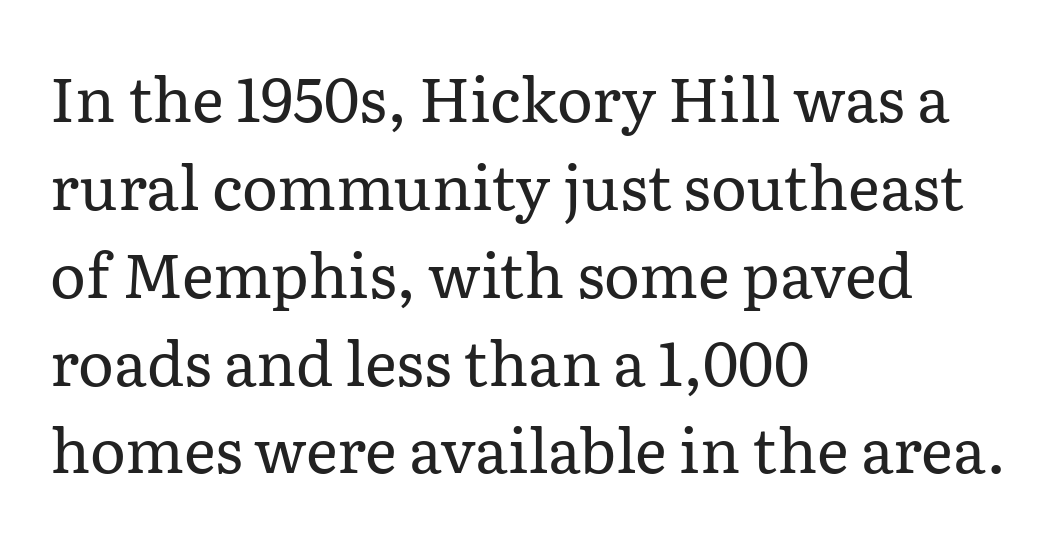
The image shows 61 px regular-weight serif type, upright; set left-aligned, normal line spacing (1.44x), normal letter spacing, not underlined; low stroke contrast and a medium x-height.
